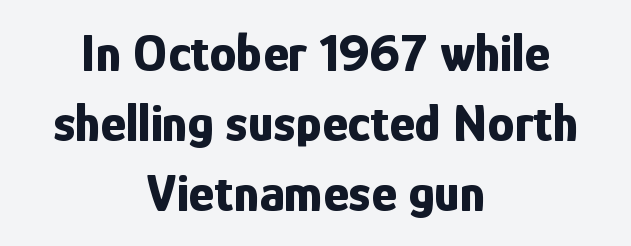
{"serif": "no", "italic": "no", "bold": "yes", "weight": "bold", "width": "condensed", "stroke_contrast": "low", "x_height": "medium", "monospaced": "no", "underline": "no", "align": "center", "line_spacing": "normal", "line_spacing_ratio": 1.3, "letter_spacing": "normal", "letter_spacing_em": 0.0, "glyph_px": 54}
